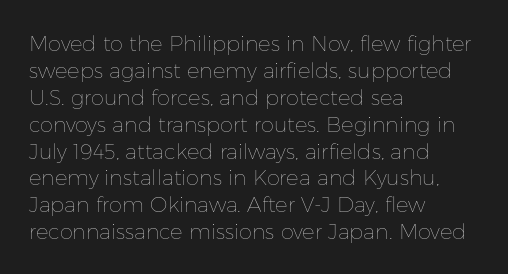
These lines keep a tight, regular rhythm from letter to letter. The rows are spaced the way most documents space them. Nothing heavy about these letters — not bold at all. A roman cut, with each character standing at attention. Check under the words: just untouched page. All the whitespace from short lines collects on the right.
